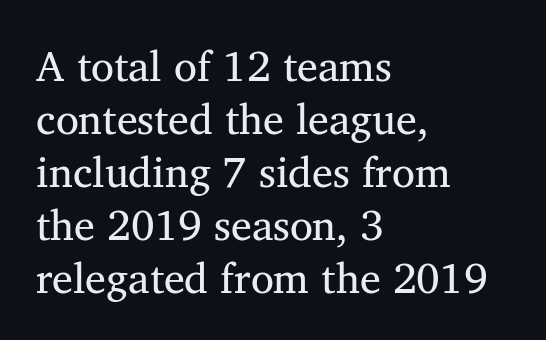
The image shows 42 px regular-weight serif type, upright; set left-aligned, normal line spacing (1.26x), normal letter spacing, not underlined; medium stroke contrast and a medium x-height.
